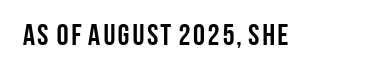
{"serif": "no", "italic": "no", "bold": "yes", "weight": "semibold", "width": "condensed", "stroke_contrast": "low", "x_height": "large", "monospaced": "no", "underline": "no", "letter_spacing": "normal", "letter_spacing_em": 0.0, "glyph_px": 30}
